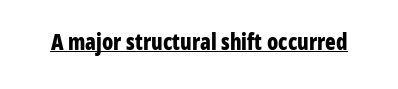
The image shows 22 px bold type, upright; set normal letter spacing, underlined.
